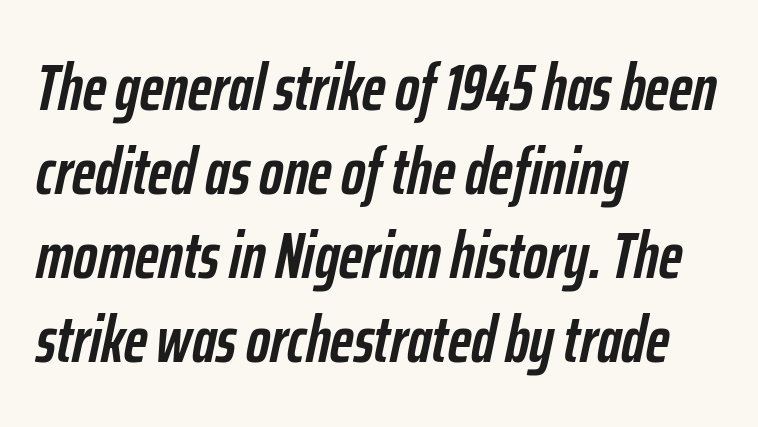
Q: Is the text bold? A: Yes.
Q: Is the text italic (slanted)? A: Yes, it leans right by about 12 degrees.
Q: Is the text underlined? A: No.
Q: How is the paragraph aligned? A: Left-aligned.
Q: Is the spacing between letters normal or unusually wide? A: Normal.
Q: Is the spacing between lines tight, normal or loose? A: Normal.
Q: Width (condensed, normal, or wide)? A: Condensed.
Q: Stroke contrast? A: Low.
Q: x-height? A: Medium.
Q: Monospaced? A: No.
